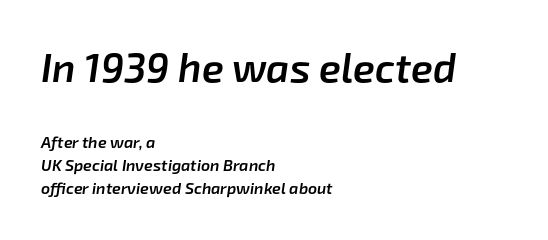
{"italic": "yes", "lean": "right", "slant_degrees": 8, "bold": "semi", "weight": "semibold", "width": "normal", "stroke_contrast": "low", "x_height": "medium", "monospaced": "no", "underline": "no", "align": "left", "line_spacing": "normal", "line_spacing_ratio": 1.45, "letter_spacing": "normal", "letter_spacing_em": 0.0, "larger_block": "first", "size_ratio": 2.5, "glyph_px": 40}
